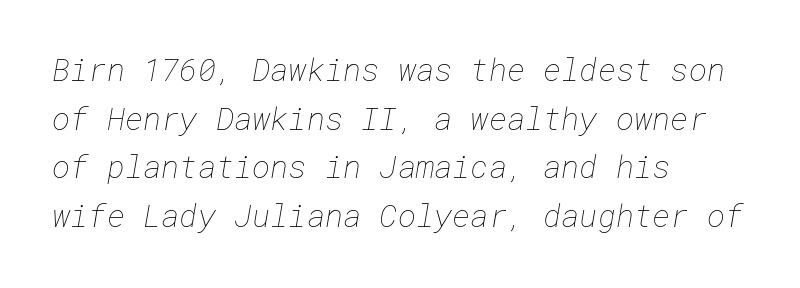
One glance says typical: line gaps are just what's usual. The rendering keeps characters at their native spacing. Visually the block forms a straight wall on the left and a jagged coastline on the right. Stem width sits at or under what a default text font uses.
